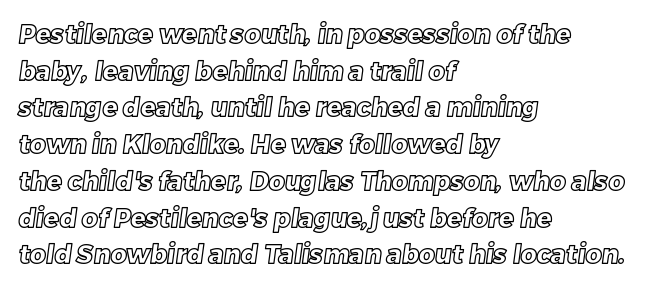
Q: Is the text underlined? A: No.
Q: How is the paragraph aligned? A: Left-aligned.
Q: Is the spacing between letters normal or unusually wide? A: Normal.
Q: Is the spacing between lines tight, normal or loose? A: Normal.
